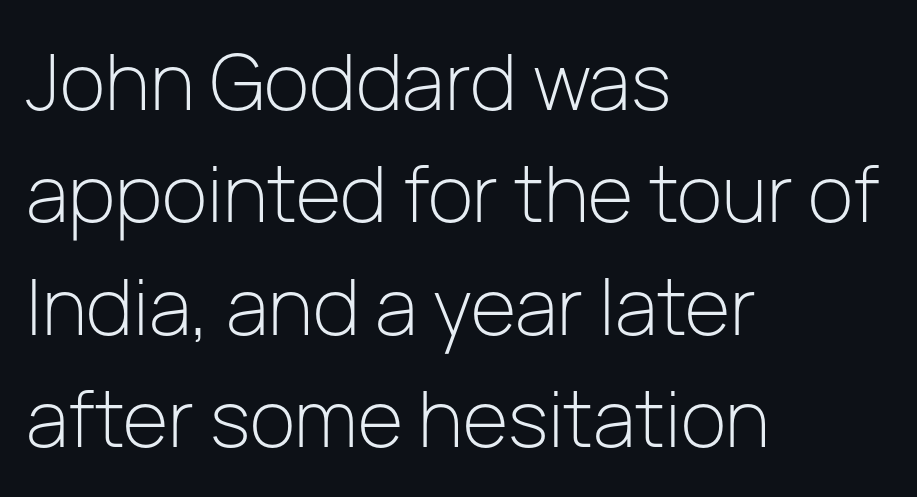
All the whitespace from short lines collects on the right. Upright lettering throughout. Letterform terminals end flat and unadorned throughout the passage. These glyphs show unthickened strokes, regular width or finer.
